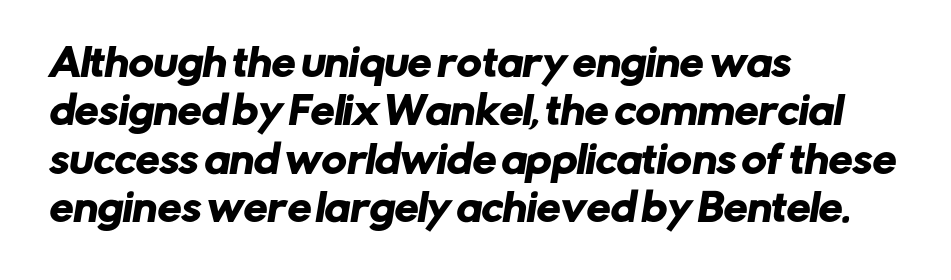
{"serif": "no", "width": "normal", "stroke_contrast": "low", "x_height": "medium", "monospaced": "no", "underline": "no", "align": "left", "line_spacing": "normal", "line_spacing_ratio": 1.27, "letter_spacing": "normal", "letter_spacing_em": 0.0, "glyph_px": 38}
